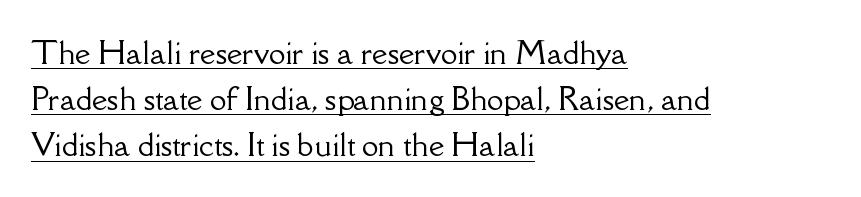
Q: Is the text italic (slanted)? A: No, it is upright.
Q: Is the typeface a serif or a sans-serif typeface? A: Serif.
Q: Is the text underlined? A: Yes.
Q: How is the paragraph aligned? A: Left-aligned.
Q: Is the spacing between letters normal or unusually wide? A: Normal.
Q: Is the spacing between lines tight, normal or loose? A: Normal.
Q: Width (condensed, normal, or wide)? A: Normal.
Q: Stroke contrast? A: Low.
Q: x-height? A: Small.
Q: Monospaced? A: No.
